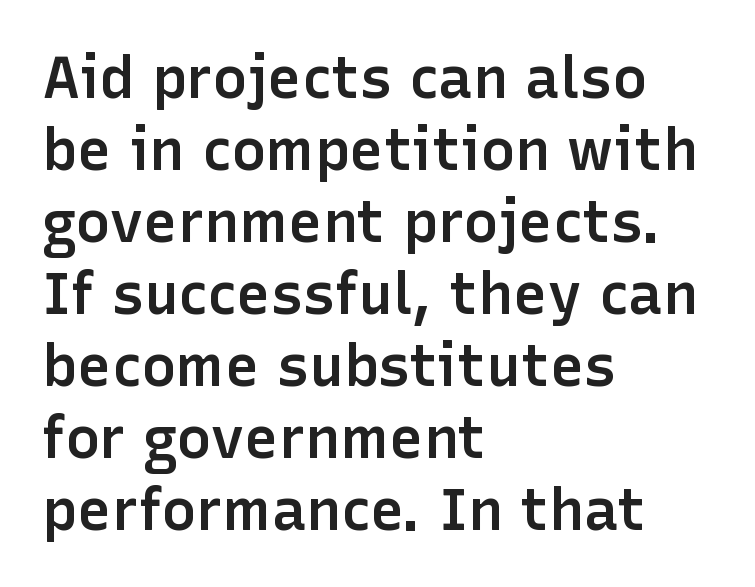
Q: Is the text bold? A: Semi-bold.
Q: Is the text italic (slanted)? A: No, it is upright.
Q: Is the typeface a serif or a sans-serif typeface? A: Sans-serif.
Q: Is the text underlined? A: No.
Q: How is the paragraph aligned? A: Left-aligned.
Q: Is the spacing between letters normal or unusually wide? A: Normal.
Q: Width (condensed, normal, or wide)? A: Normal.
Q: Stroke contrast? A: Low.
Q: x-height? A: Medium.
Q: Monospaced? A: No.
